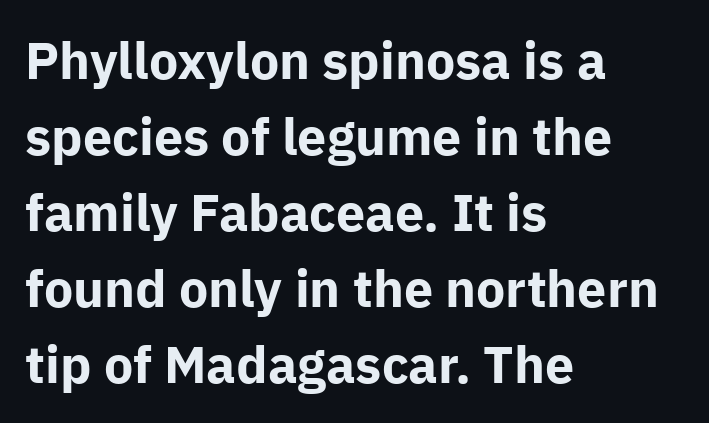
Underline: absent. Is this a fixed-width face? No — the glyphs have proportional, varying widths. Short note: letters normally spaced. Heavy, bold letterforms. The letters stand upright; this is a roman face.
